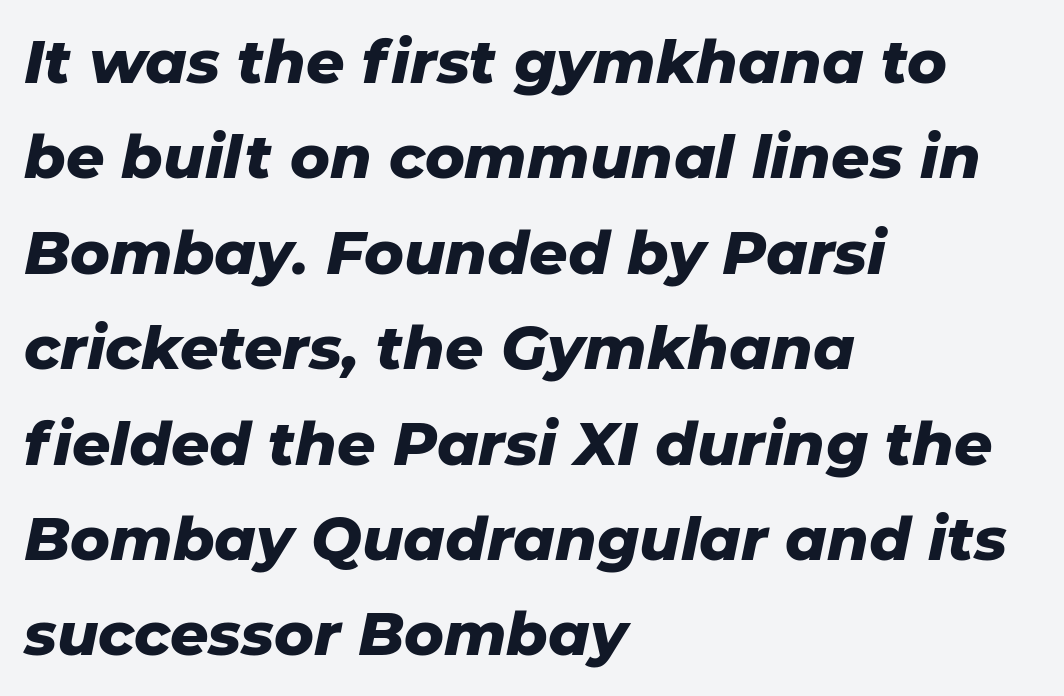
The image shows 60 px heavy type, italic (leaning right); set left-aligned, normal line spacing (1.59x), normal letter spacing, not underlined; low stroke contrast and a medium x-height.
